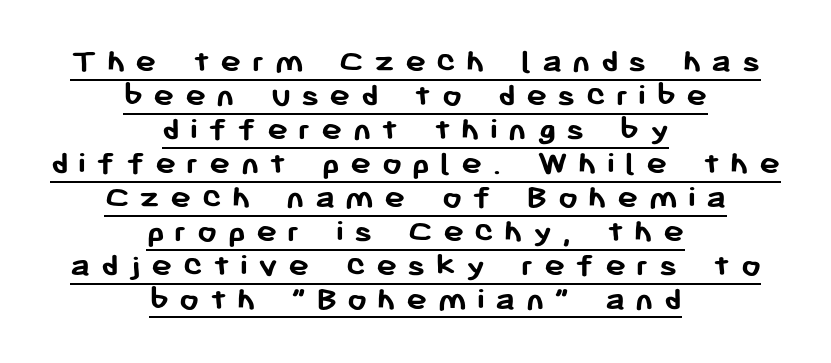
The image shows 35 px semibold sans-serif type, upright; set centered, tight line spacing (0.97x), unusually wide letter spacing (+0.29 em), underlined; low stroke contrast and a medium x-height.
